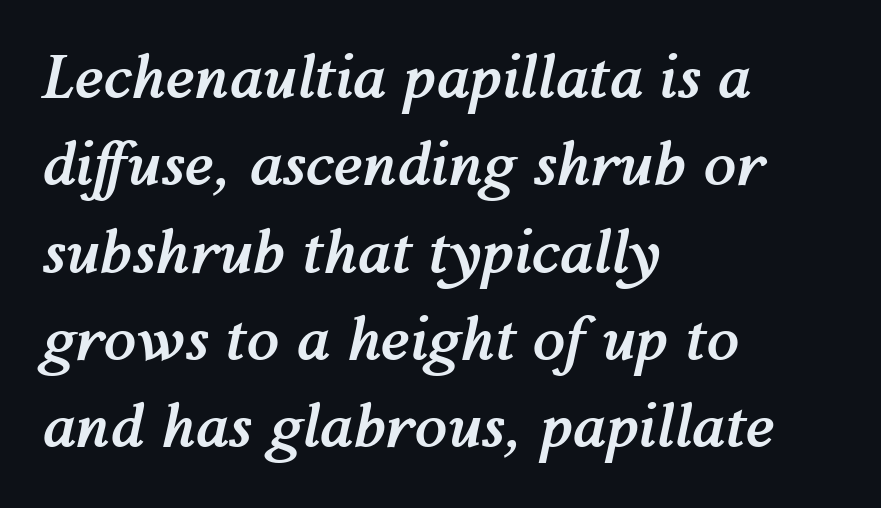
Caption: multi-line text, flush left, ragged right. Observe the lean: these are italic letterforms. Think of a printed novel: that variable character pitch is what you see here. Summary of vertical rhythm: regular, with standard interline spacing.
